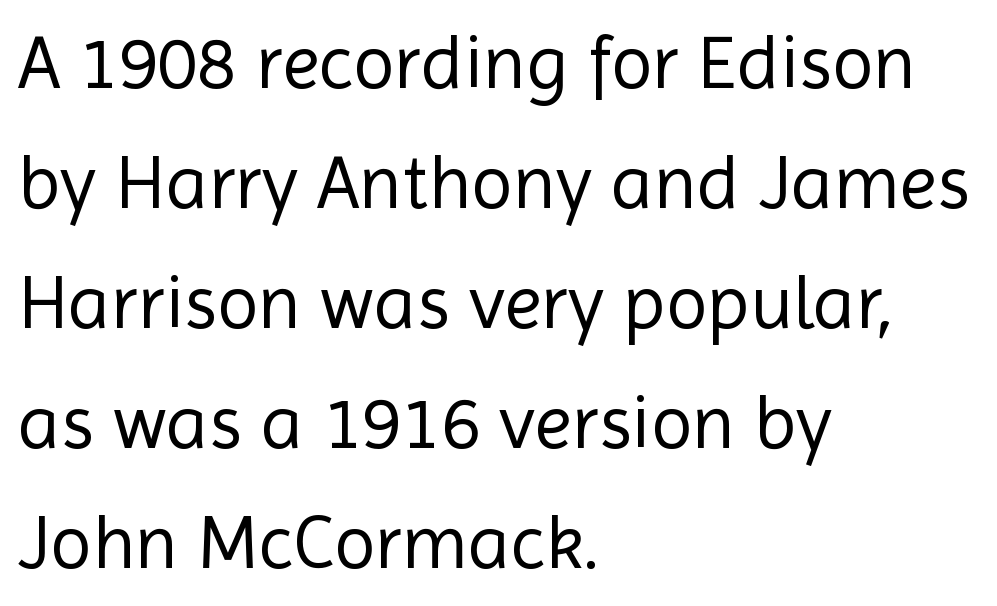
The image shows 76 px regular-weight sans-serif type, upright; set left-aligned, normal line spacing (1.58x), normal letter spacing, not underlined; a medium x-height.
